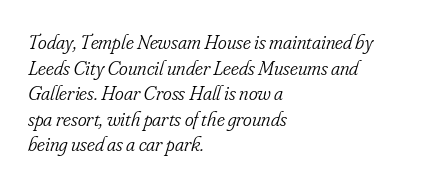
The image shows 21 px text type, italic (leaning right); set left-aligned, line spacing 1.22x, normal letter spacing, not underlined.
